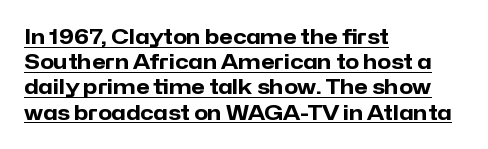
The image shows 20 px bold type, upright; set left-aligned, normal line spacing (1.26x), normal letter spacing, underlined.
